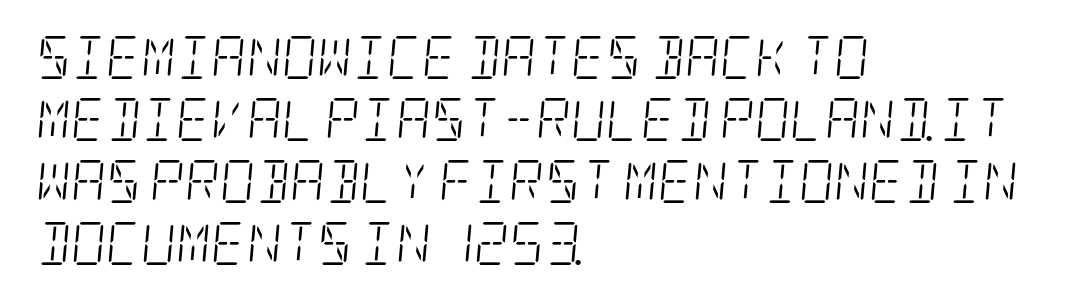
The image shows 43 px light, condensed serif type, italic (leaning right); set left-aligned, normal line spacing (1.44x), normal letter spacing, not underlined; low stroke contrast and a large x-height.
